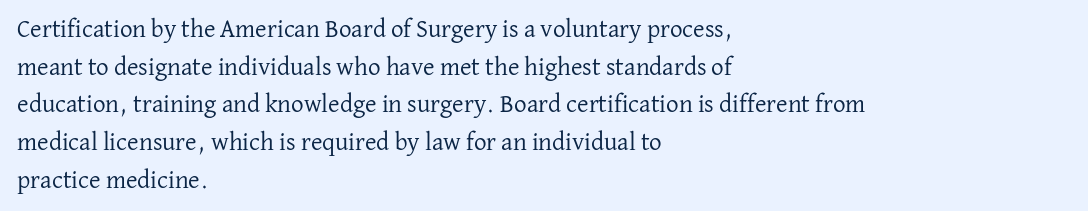
The face used here is rendered with its standard letterfit. Just letters on the line, the space beneath them empty. Caption: face not bold, strokes unweighted. Line spacing here is normal.
